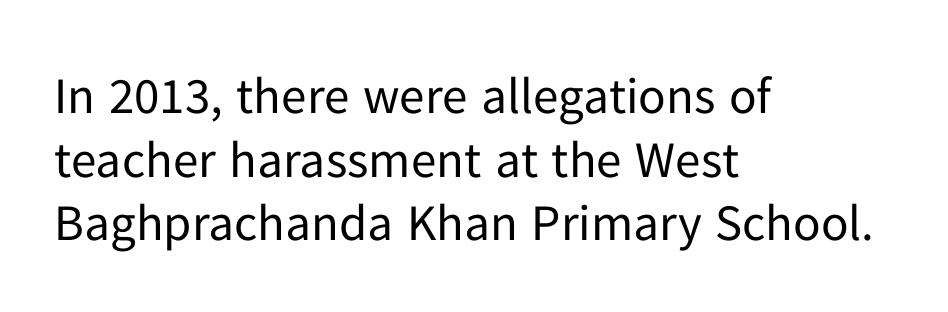
The image shows 51 px regular-weight sans-serif type, upright; set left-aligned, normal line spacing (1.25x), normal letter spacing, not underlined; low stroke contrast and a medium x-height.
